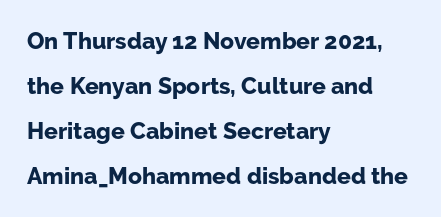
{"italic": "no", "bold": "yes", "underline": "no", "align": "left", "line_spacing": "loose", "line_spacing_ratio": 1.95, "letter_spacing": "normal", "letter_spacing_em": 0.0, "glyph_px": 23}
